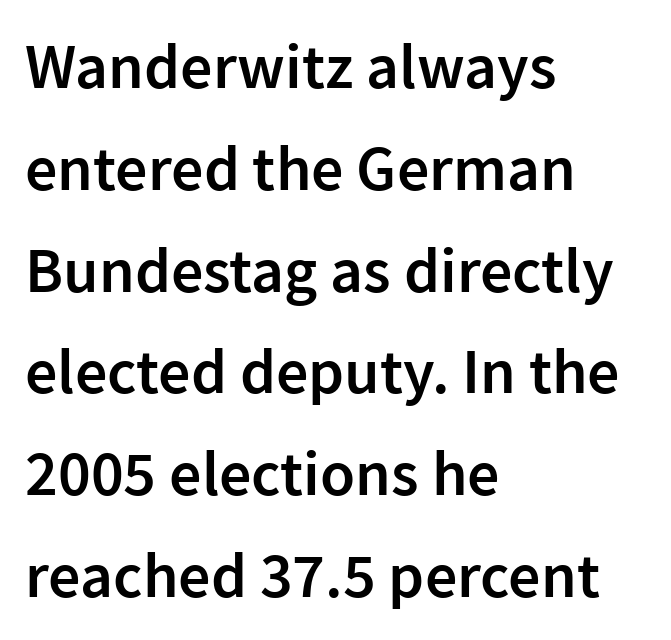
Q: Is the text bold? A: Semi-bold.
Q: Is the text italic (slanted)? A: No, it is upright.
Q: Is the typeface a serif or a sans-serif typeface? A: Sans-serif.
Q: Is the text underlined? A: No.
Q: How is the paragraph aligned? A: Left-aligned.
Q: Is the spacing between letters normal or unusually wide? A: Normal.
Q: Is the spacing between lines tight, normal or loose? A: Normal.
Q: Width (condensed, normal, or wide)? A: Normal.
Q: Stroke contrast? A: Low.
Q: x-height? A: Medium.
Q: Monospaced? A: No.
